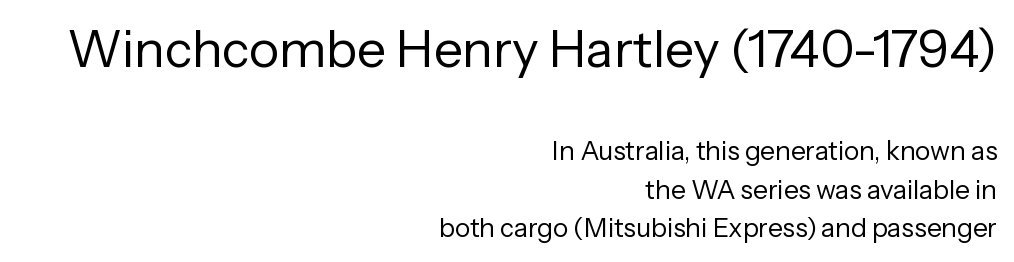
Compared with a flush-left layout, this one pins lines to the opposite, right side. The earlier block is typeset at a bigger size than the later block. This sample uses an upright cut, with every glyph sitting square on the baseline. Type style note: lacks serifs.
